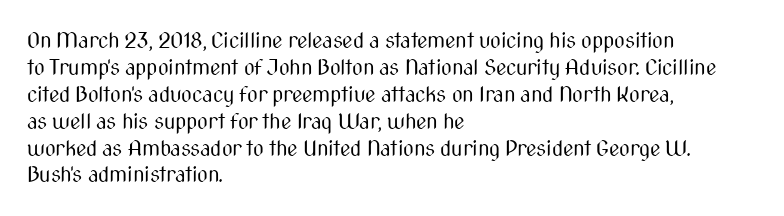
The image shows 21 px text type, upright; set left-aligned, normal line spacing (1.28x), normal letter spacing, not underlined.
